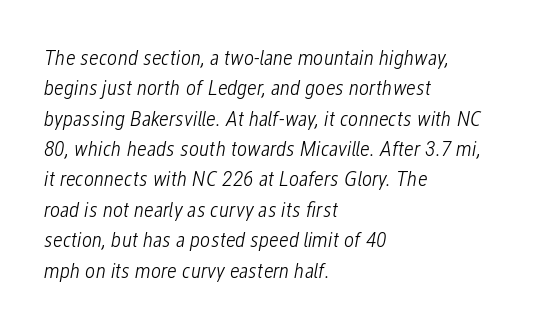
Q: Is the text bold? A: No.
Q: Is the text italic (slanted)? A: Yes, it leans right by about 12 degrees.
Q: Is the text underlined? A: No.
Q: How is the paragraph aligned? A: Left-aligned.
Q: Is the spacing between letters normal or unusually wide? A: Normal.
Q: Is the spacing between lines tight, normal or loose? A: Normal.
